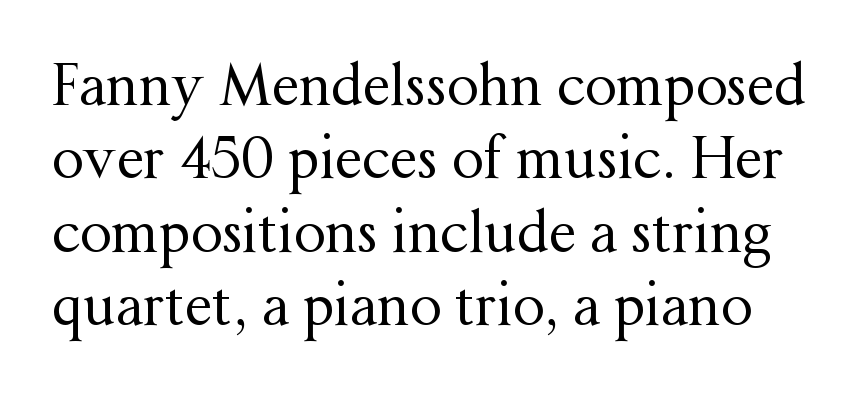
Q: Is the text bold? A: No.
Q: Is the text italic (slanted)? A: No, it is upright.
Q: Is the typeface a serif or a sans-serif typeface? A: Serif.
Q: Is the text underlined? A: No.
Q: Is the spacing between letters normal or unusually wide? A: Normal.
Q: Is the spacing between lines tight, normal or loose? A: Normal.
Q: Width (condensed, normal, or wide)? A: Normal.
Q: Stroke contrast? A: Medium.
Q: x-height? A: Medium.
Q: Monospaced? A: No.
